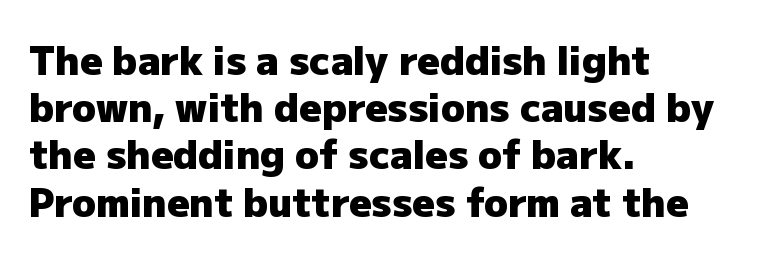
{"serif": "no", "italic": "no", "bold": "yes", "weight": "heavy", "width": "normal", "stroke_contrast": "low", "x_height": "medium", "monospaced": "no", "underline": "no", "align": "left", "line_spacing_ratio": 1.21, "letter_spacing": "normal", "letter_spacing_em": 0.0, "glyph_px": 39}
